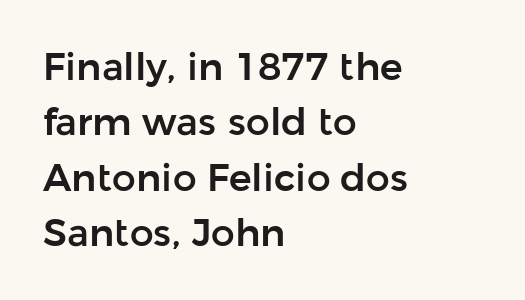
The image shows 38 px sans-serif type, upright; set left-aligned, normal line spacing (1.46x), normal letter spacing, not underlined; low stroke contrast and a medium x-height.
